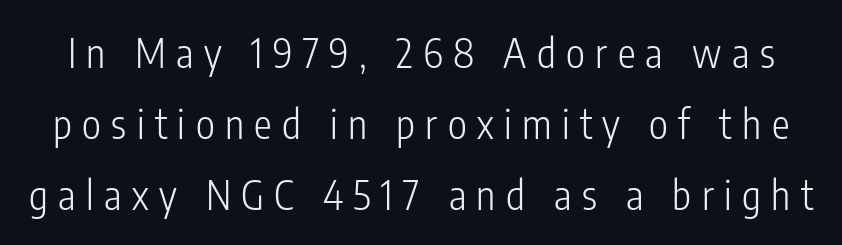
These lines were composed using upright roman letters. Words appear elongated and porous because spacing is wide. Character widths vary here, with narrow letters taking less room than wide ones. The space beneath each line is pristine and unruled.
